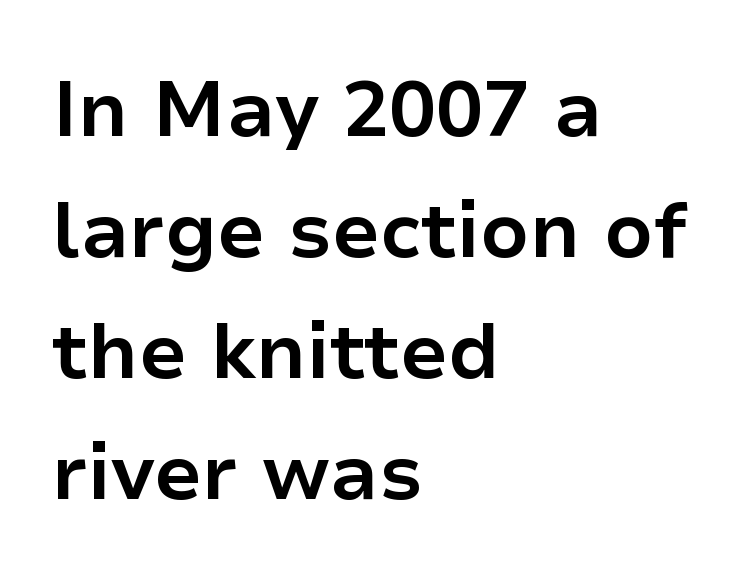
{"serif": "no", "italic": "no", "bold": "yes", "weight": "bold", "width": "normal", "stroke_contrast": "low", "x_height": "medium", "monospaced": "no", "underline": "no", "align": "left", "line_spacing": "normal", "line_spacing_ratio": 1.55, "letter_spacing": "normal", "letter_spacing_em": 0.0, "glyph_px": 78}
